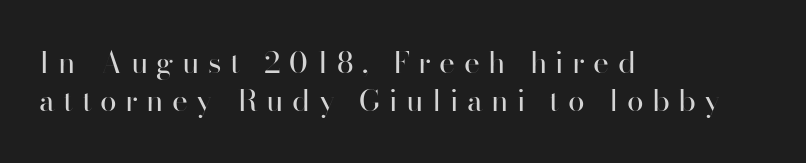
The image shows 30 px regular-weight sans-serif type, upright; set left-aligned, normal line spacing (1.28x), unusually wide letter spacing (+0.28 em), not underlined; high stroke contrast and a small x-height.
